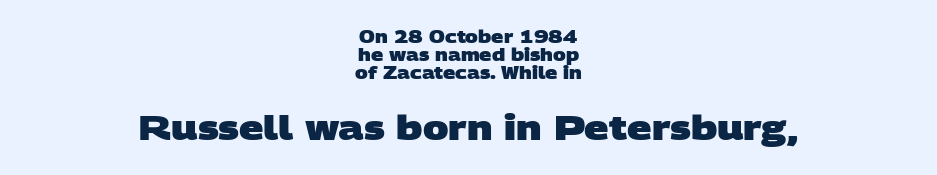
The face used here appears at its bigger size in the lower chunk. Typesetter's note: full bold, strokes at maximum text heaviness. Notice how descenders almost collide with the ascenders below — that's tight leading. Words float on clear page, feet unadorned. Every row of glyphs is offset so its center matches the block's center. The face used here is proportionally spaced, like ordinary book or web type.
